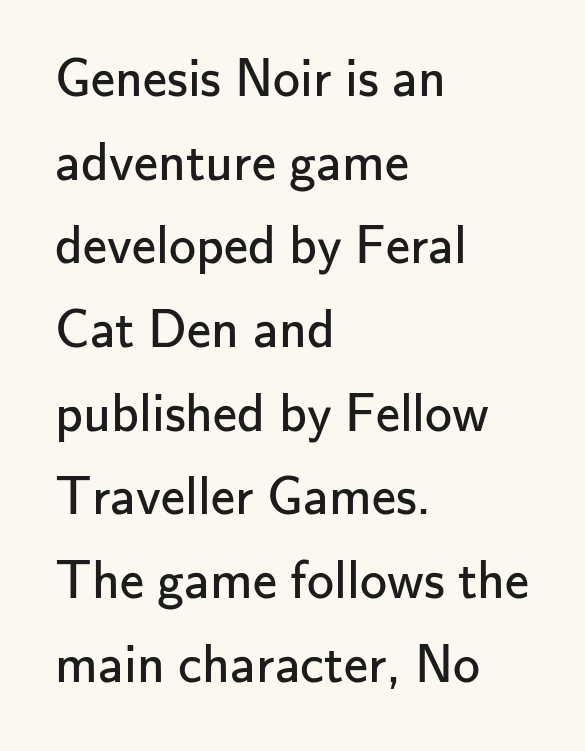
The words here are not underlined. Compared with a centered layout, this one pins lines to the left instead. Stroke terminals: plain, sans-serif. Line spacing here is normal. Do the characters align in a grid? No, the font is proportional. Italic? Not at all — the glyphs are vertical.
